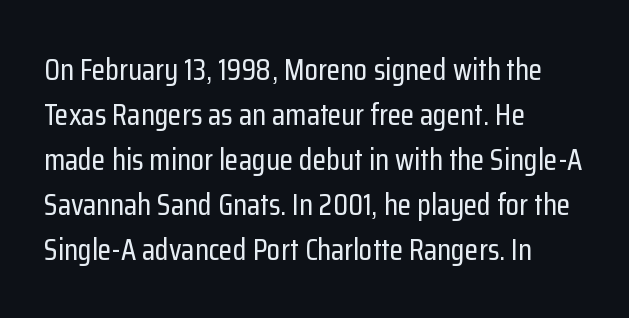
{"serif": "no", "italic": "no", "width": "condensed", "stroke_contrast": "low", "x_height": "medium", "monospaced": "no", "underline": "no", "align": "left", "line_spacing": "normal", "line_spacing_ratio": 1.45, "letter_spacing": "normal", "letter_spacing_em": 0.0, "glyph_px": 31}
